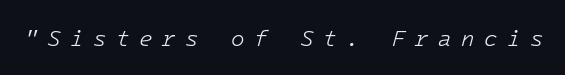
The tracking jumps out immediately: characters are airy and widely separated. Type without underlining. Is the stroke heavy? The answer is a plain regular-or-lighter. If you drew a line through each stem, it would be angled.
